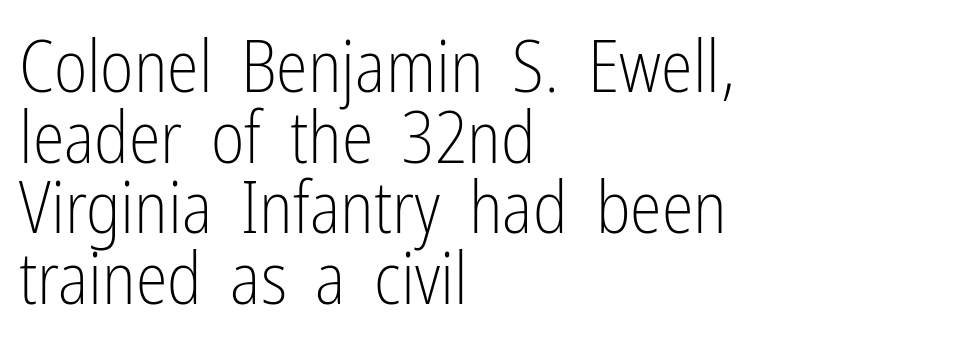
The image shows 72 px light, condensed sans-serif type, upright; set left-aligned, tight line spacing (0.98x), normal letter spacing, not underlined; low stroke contrast and a medium x-height.
